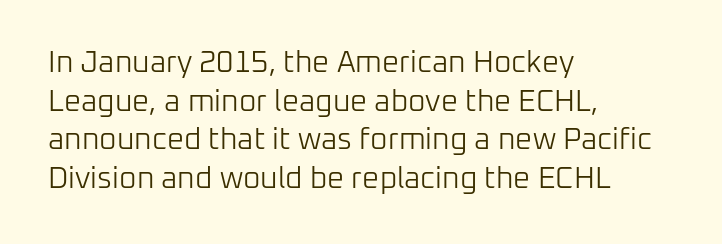
Here the designer chose a conventional face with non-uniform glyph widths. Plain, unruled lines of type. All the whitespace from short lines collects on the right. Note: no serifs on the glyphs. Characters follow at the spacing the type designer built in.
